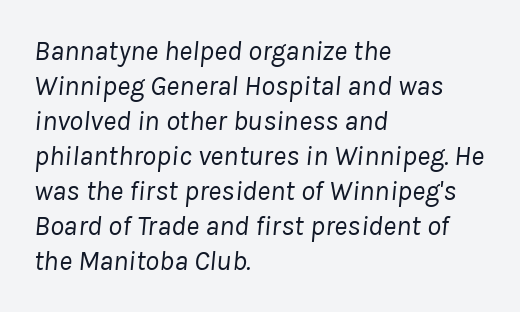
The strokes carry an ordinary text weight at most. A typesetter would call this proportional, since set widths differ per character. The words here are not underlined. If you measured baseline to baseline, you'd find a middling distance. The face used here has a pronounced slope to its letters. The rag falls on the right side of this text block.
